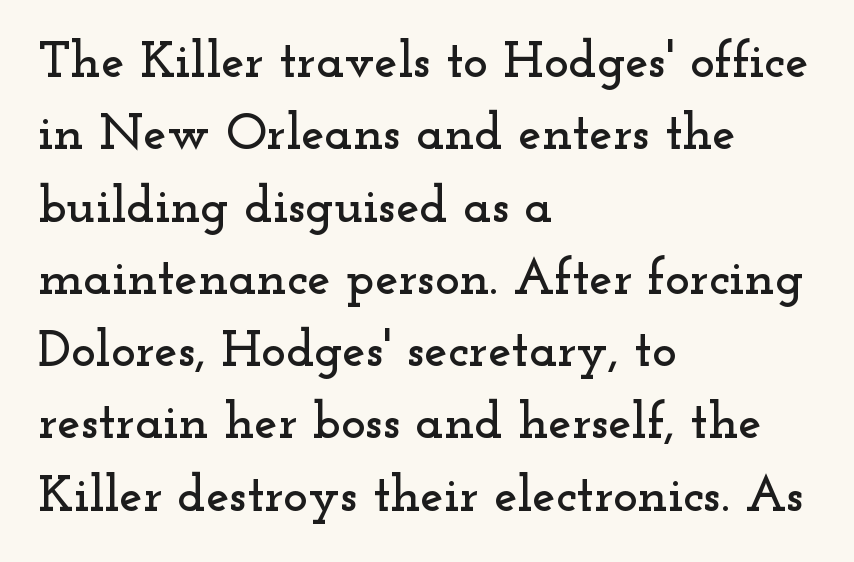
{"serif": "yes", "italic": "no", "width": "wide", "stroke_contrast": "low", "x_height": "small", "monospaced": "no", "underline": "no", "align": "left", "line_spacing": "normal", "line_spacing_ratio": 1.39, "letter_spacing": "normal", "letter_spacing_em": 0.0, "glyph_px": 52}
